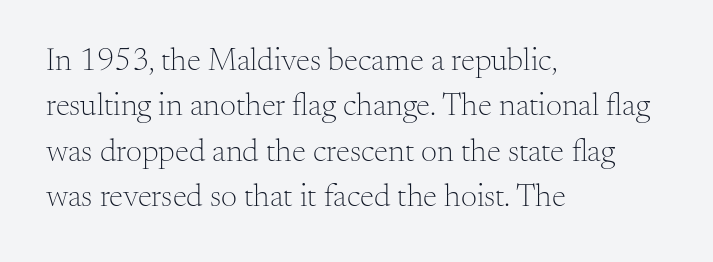
Q: Is the text bold? A: No.
Q: Is the text italic (slanted)? A: No, it is upright.
Q: Is the typeface a serif or a sans-serif typeface? A: Serif.
Q: Is the text underlined? A: No.
Q: How is the paragraph aligned? A: Left-aligned.
Q: Is the spacing between letters normal or unusually wide? A: Normal.
Q: Is the spacing between lines tight, normal or loose? A: Normal.
Q: Width (condensed, normal, or wide)? A: Normal.
Q: Stroke contrast? A: Medium.
Q: x-height? A: Small.
Q: Monospaced? A: No.
